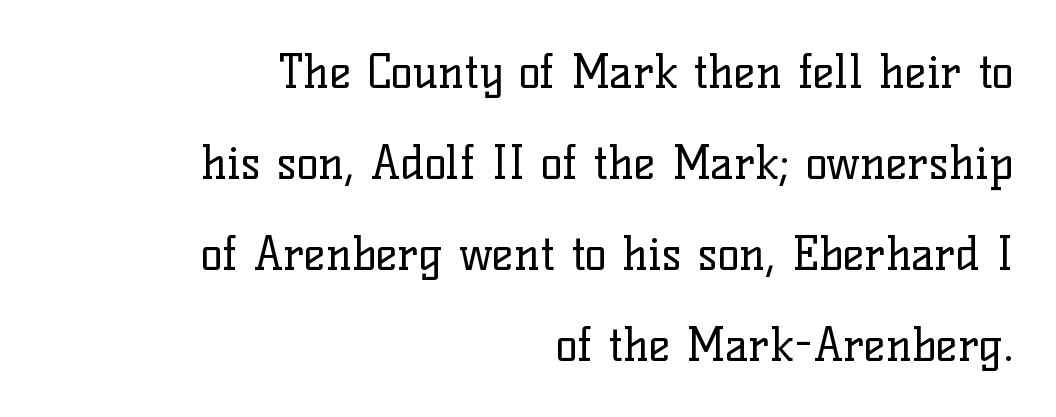
Underline: absent. You could fit nearly another row in the gap between these rows. Weight class: somewhere from thin through regular. Do the characters align in a grid? No, the font is proportional.
